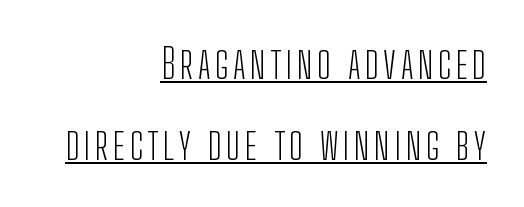
Q: Is the text bold? A: No.
Q: Is the text italic (slanted)? A: No, it is upright.
Q: Is the typeface a serif or a sans-serif typeface? A: Sans-serif.
Q: Is the text underlined? A: Yes.
Q: How is the paragraph aligned? A: Right-aligned.
Q: Is the spacing between lines tight, normal or loose? A: Loose.
Q: Width (condensed, normal, or wide)? A: Condensed.
Q: Stroke contrast? A: Low.
Q: x-height? A: Medium.
Q: Monospaced? A: No.
